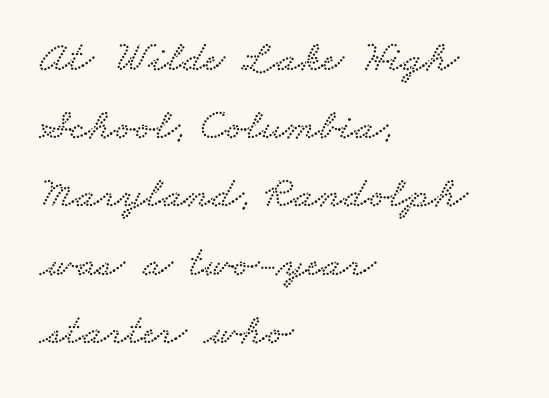
{"serif": "yes", "width": "wide", "stroke_contrast": "low", "x_height": "small", "monospaced": "no", "underline": "no", "align": "left", "line_spacing": "normal", "line_spacing_ratio": 1.55, "letter_spacing": "normal", "letter_spacing_em": 0.0, "glyph_px": 44}
